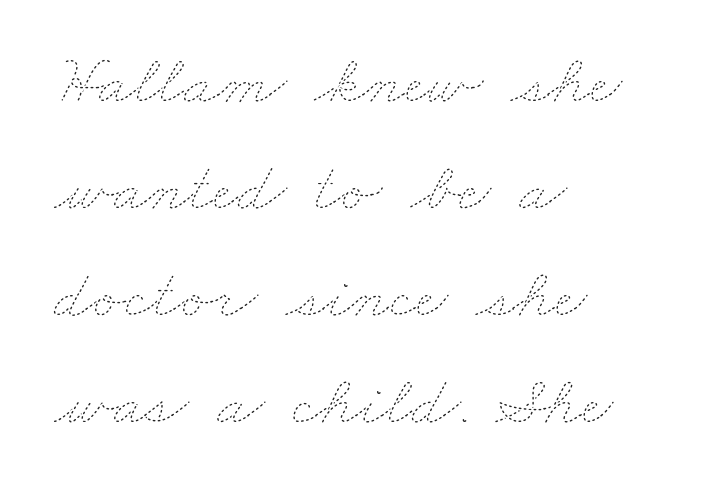
Q: Is the text bold? A: No.
Q: Is the text underlined? A: No.
Q: How is the paragraph aligned? A: Left-aligned.
Q: Is the spacing between letters normal or unusually wide? A: Normal.
Q: Is the spacing between lines tight, normal or loose? A: Normal.
Q: Width (condensed, normal, or wide)? A: Wide.
Q: Stroke contrast? A: Low.
Q: x-height? A: Small.
Q: Monospaced? A: No.
